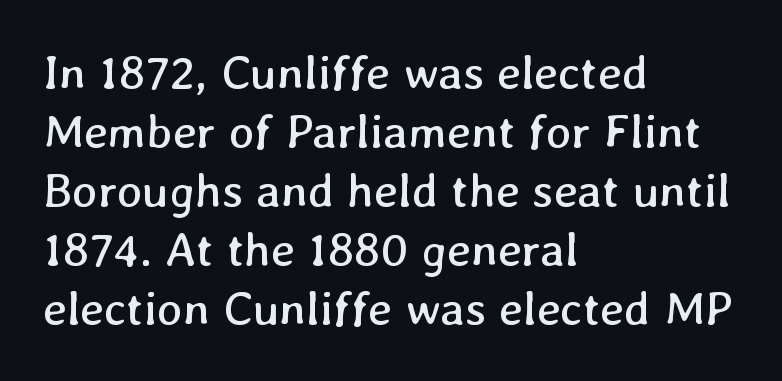
The image shows 48 px regular-weight type; set left-aligned, line spacing 1.23x, normal letter spacing, not underlined; low stroke contrast and a medium x-height.
